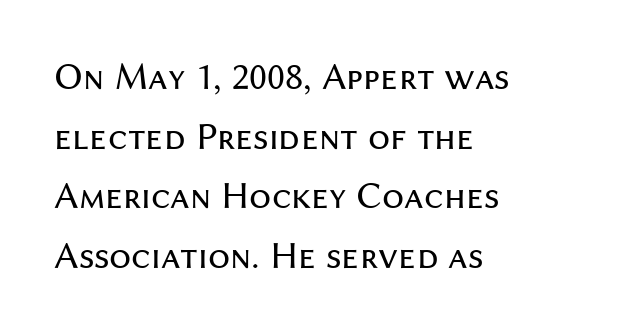
Type style note: lacks serifs. Is the type heavy? It reads as light-to-regular instead. Line spacing here is normal. A typesetter would call this proportional, since set widths differ per character. Check the space under the baseline: it is left empty. Inter-character spacing is left at the font's built-in metrics.
